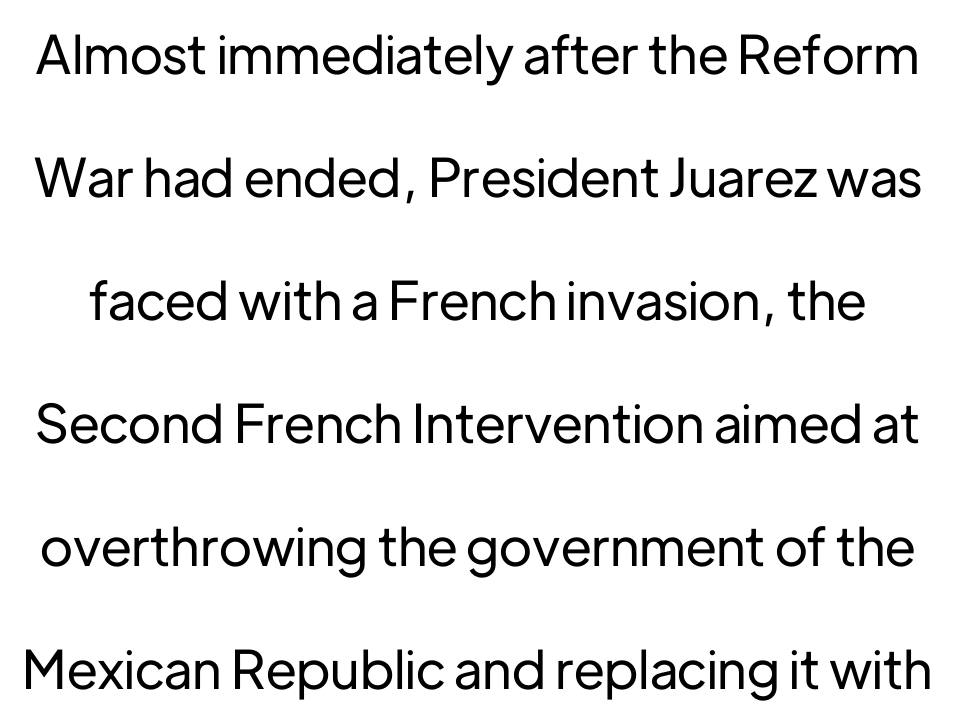
{"serif": "no", "italic": "no", "width": "normal", "stroke_contrast": "low", "x_height": "medium", "monospaced": "no", "underline": "no", "line_spacing": "loose", "line_spacing_ratio": 2.32, "letter_spacing": "normal", "letter_spacing_em": 0.0, "glyph_px": 53}
